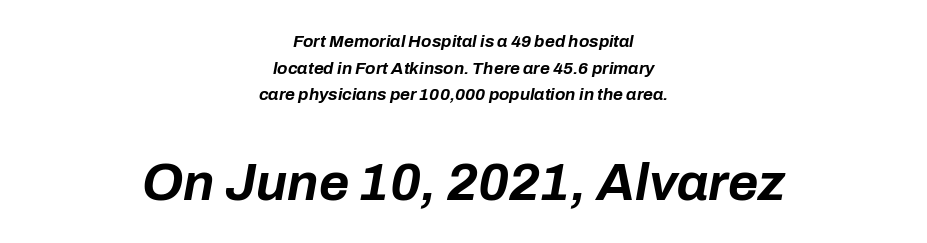
Q: Is the text bold? A: Yes.
Q: Is the text italic (slanted)? A: Yes, it leans right by about 10 degrees.
Q: Is the text underlined? A: No.
Q: How is the paragraph aligned? A: Centered.
Q: Is the spacing between letters normal or unusually wide? A: Normal.
Q: Is the spacing between lines tight, normal or loose? A: Normal.
Q: Which block of text is set in a larger size, the first (top) or the second (bottom)? A: The second (bottom) one.
Q: Width (condensed, normal, or wide)? A: Normal.
Q: Stroke contrast? A: Low.
Q: x-height? A: Medium.
Q: Monospaced? A: No.
